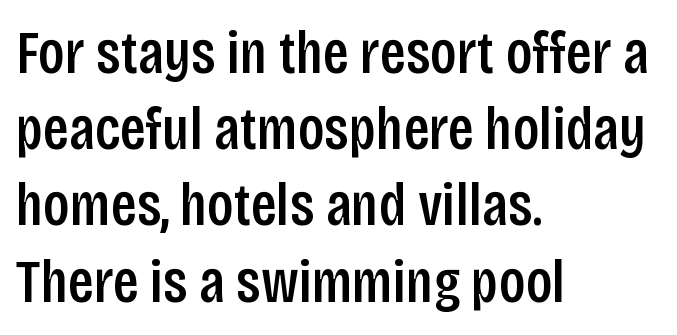
Q: Is the text bold? A: Semi-bold.
Q: Is the text italic (slanted)? A: No, it is upright.
Q: Is the typeface a serif or a sans-serif typeface? A: Sans-serif.
Q: Is the text underlined? A: No.
Q: How is the paragraph aligned? A: Left-aligned.
Q: Is the spacing between letters normal or unusually wide? A: Normal.
Q: Is the spacing between lines tight, normal or loose? A: Normal.
Q: Width (condensed, normal, or wide)? A: Condensed.
Q: Stroke contrast? A: Low.
Q: x-height? A: Large.
Q: Monospaced? A: No.
